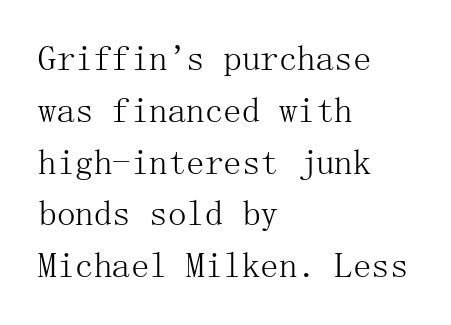
The image shows 37 px light serif type, upright; set left-aligned, normal line spacing (1.4x), normal letter spacing, not underlined; medium stroke contrast and a medium x-height.
